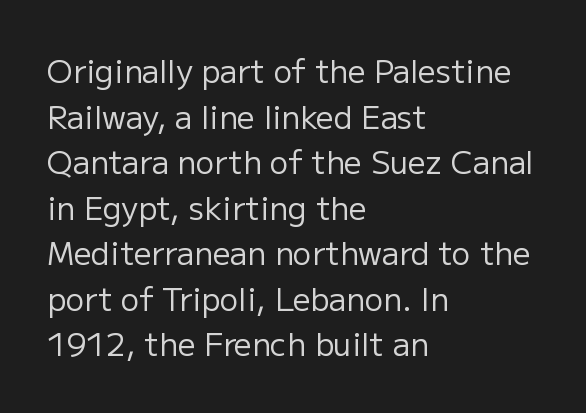
The lines sit at an ordinary, default distance from one another. Typographically, this falls in the sans-serif category. On a weight scale, this lands at 450 or below. Glyph-to-glyph distance matches everyday printed text. Beneath every word, the page is bare. Varying glyph widths throughout — classic text-font behaviour.
